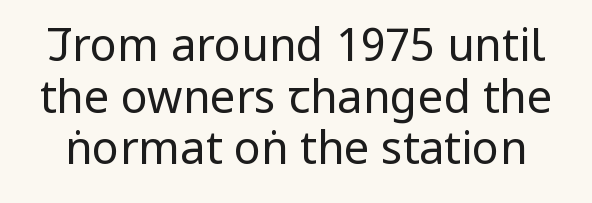
Q: Is the text bold? A: No.
Q: Is the text italic (slanted)? A: No, it is upright.
Q: Is the typeface a serif or a sans-serif typeface? A: Sans-serif.
Q: Is the text underlined? A: No.
Q: Is the spacing between letters normal or unusually wide? A: Normal.
Q: Is the spacing between lines tight, normal or loose? A: Tight.
Q: Width (condensed, normal, or wide)? A: Condensed.
Q: Stroke contrast? A: Low.
Q: x-height? A: Large.
Q: Monospaced? A: No.
